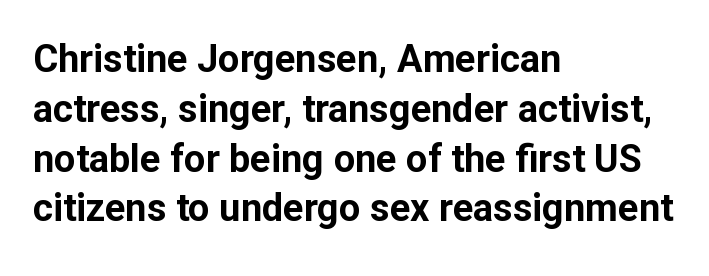
The designer left line spacing at the default. Compared with typical body copy, the letter spacing here is the same. Notice how the passage keeps a crisp vertical edge on the left only. Typesetter's note: full bold, strokes at maximum text heaviness. These lines are rendered in a variable-pitch font. The font's upright variant was chosen for this text.
